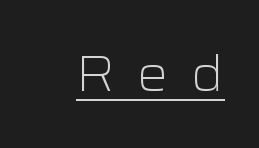
{"serif": "no", "italic": "no", "bold": "no", "weight": "light", "width": "wide", "stroke_contrast": "low", "x_height": "medium", "monospaced": "no", "underline": "yes", "letter_spacing": "wide", "letter_spacing_em": 0.45, "glyph_px": 49}
